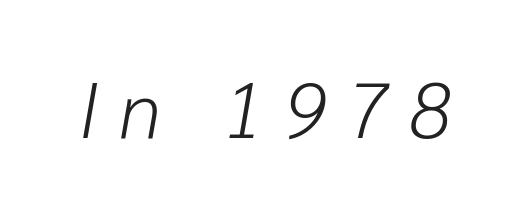
Q: Is the text bold? A: No.
Q: Is the text italic (slanted)? A: Yes, it leans right by about 10 degrees.
Q: Is the text underlined? A: No.
Q: Is the spacing between letters normal or unusually wide? A: Unusually wide.
Q: Width (condensed, normal, or wide)? A: Normal.
Q: Stroke contrast? A: Low.
Q: x-height? A: Medium.
Q: Monospaced? A: No.
